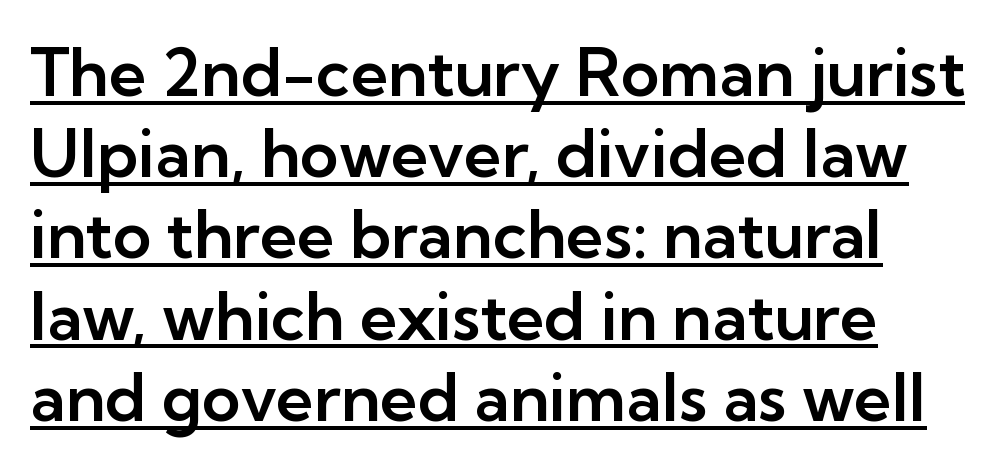
{"serif": "no", "italic": "no", "width": "normal", "stroke_contrast": "low", "x_height": "medium", "monospaced": "no", "underline": "yes", "align": "left", "line_spacing_ratio": 1.23, "letter_spacing": "normal", "letter_spacing_em": 0.0, "glyph_px": 66}
